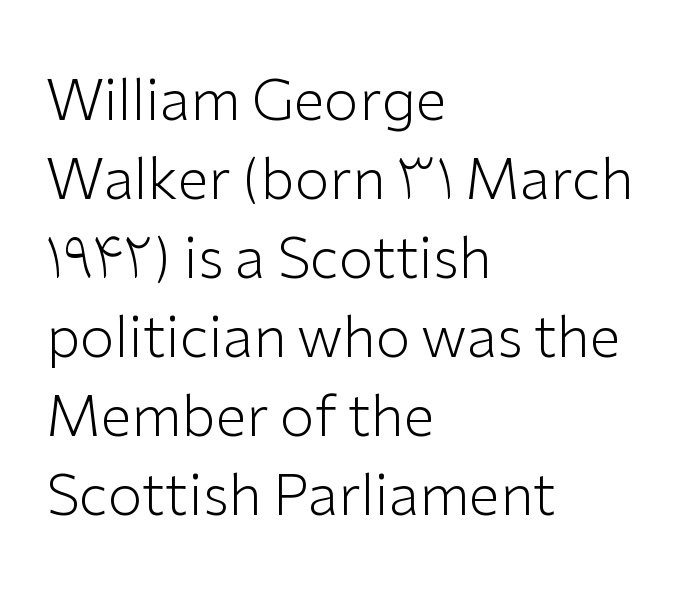
The image shows 56 px light sans-serif type, upright; set left-aligned, normal line spacing (1.41x), normal letter spacing, not underlined; low stroke contrast and a medium x-height.
